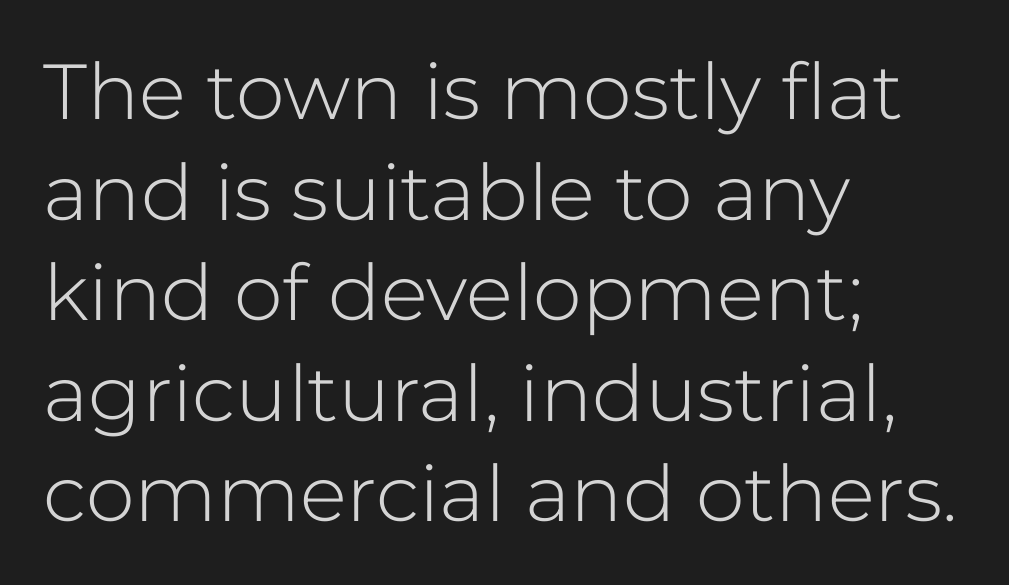
{"serif": "no", "italic": "no", "bold": "no", "weight": "light", "width": "normal", "stroke_contrast": "low", "x_height": "medium", "monospaced": "no", "underline": "no", "align": "left", "line_spacing": "normal", "line_spacing_ratio": 1.29, "letter_spacing": "normal", "letter_spacing_em": 0.0, "glyph_px": 78}
